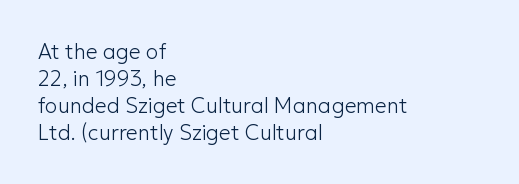
The image shows 21 px text type, upright; set left-aligned, normal line spacing (1.28x), normal letter spacing, not underlined.
